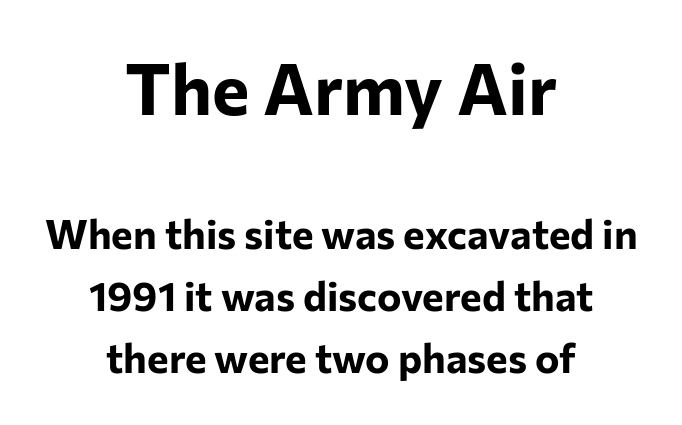
{"serif": "no", "italic": "no", "bold": "yes", "weight": "bold", "width": "normal", "stroke_contrast": "low", "x_height": "medium", "monospaced": "no", "underline": "no", "align": "center", "line_spacing": "normal", "line_spacing_ratio": 1.52, "letter_spacing": "normal", "letter_spacing_em": 0.0, "larger_block": "first", "size_ratio": 1.73, "glyph_px": 71}
